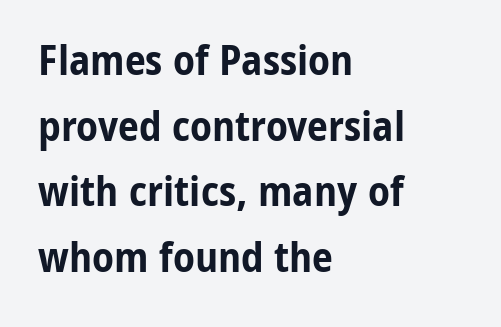
Q: Is the text bold? A: Yes.
Q: Is the text italic (slanted)? A: No, it is upright.
Q: Is the typeface a serif or a sans-serif typeface? A: Sans-serif.
Q: Is the text underlined? A: No.
Q: How is the paragraph aligned? A: Left-aligned.
Q: Is the spacing between letters normal or unusually wide? A: Normal.
Q: Is the spacing between lines tight, normal or loose? A: Normal.
Q: Width (condensed, normal, or wide)? A: Condensed.
Q: Stroke contrast? A: Low.
Q: x-height? A: Medium.
Q: Monospaced? A: No.
